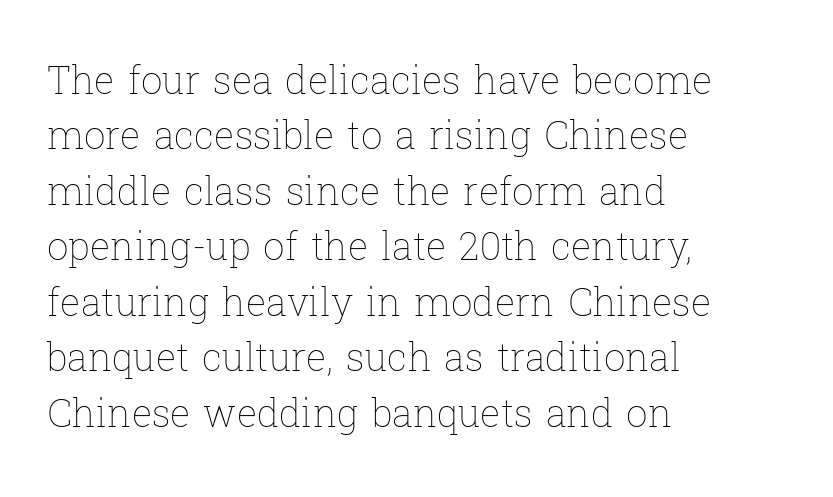
Q: Is the text bold? A: No.
Q: Is the text italic (slanted)? A: No, it is upright.
Q: Is the text underlined? A: No.
Q: How is the paragraph aligned? A: Left-aligned.
Q: Is the spacing between letters normal or unusually wide? A: Normal.
Q: Is the spacing between lines tight, normal or loose? A: Normal.
Q: Width (condensed, normal, or wide)? A: Normal.
Q: Stroke contrast? A: Low.
Q: x-height? A: Medium.
Q: Monospaced? A: No.
